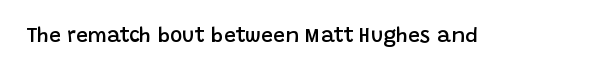
Typesetter's note: demi weight, one step under bold. The specimen omits any rule beneath the text block's lines. Is there any slant? The stems are plumb. Does extra space separate the letters? No, they use regular spacing.
